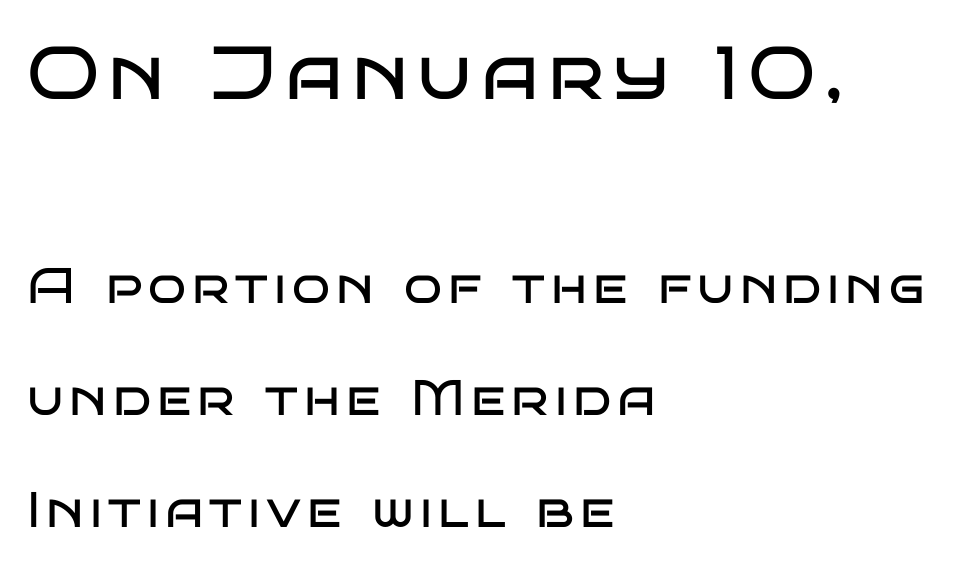
The image shows 75 px regular-weight, wide sans-serif type, upright; set left-aligned, loose line spacing (2.24x), not underlined; the first (top) block is 1.5x larger; low stroke contrast and a large x-height.
